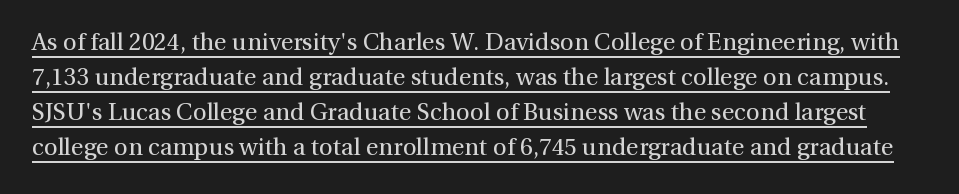
The rendering keeps characters at their native spacing. Rows of type keep a routine distance in the vertical direction. The passage shown is not bold in any degree. Quick note: not italic, upright. Descenders here cross a horizontal rule under the line.
